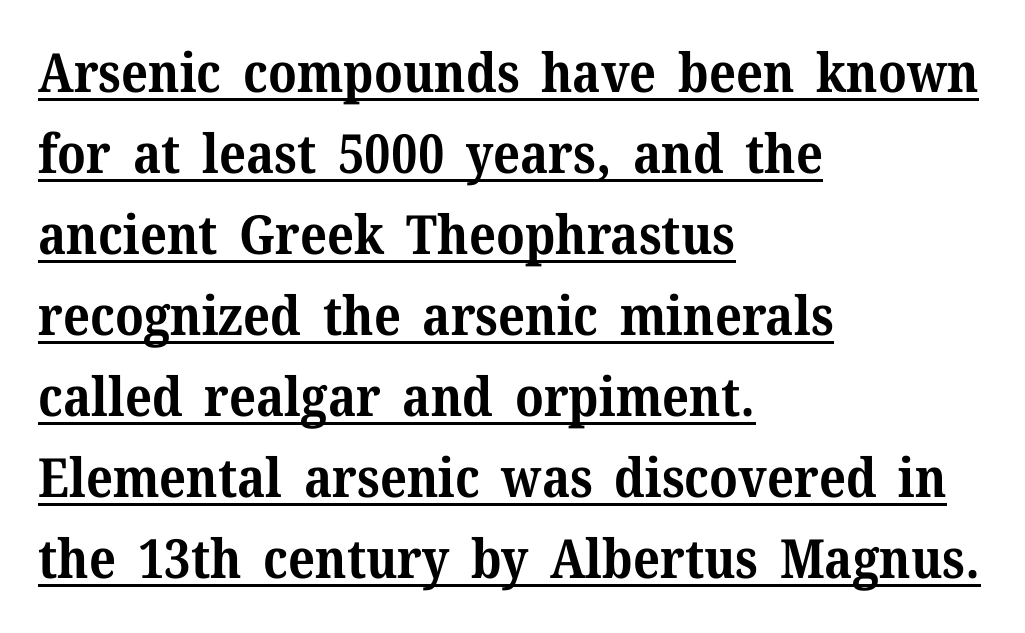
Q: Is the text bold? A: Yes.
Q: Is the text italic (slanted)? A: No, it is upright.
Q: Is the typeface a serif or a sans-serif typeface? A: Serif.
Q: Is the text underlined? A: Yes.
Q: How is the paragraph aligned? A: Left-aligned.
Q: Is the spacing between letters normal or unusually wide? A: Normal.
Q: Is the spacing between lines tight, normal or loose? A: Normal.
Q: Width (condensed, normal, or wide)? A: Normal.
Q: Stroke contrast? A: Medium.
Q: x-height? A: Medium.
Q: Monospaced? A: No.
